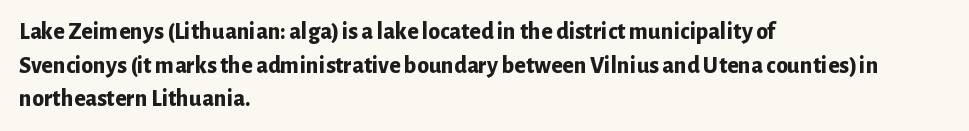
Q: Is the text bold? A: Yes.
Q: Is the text italic (slanted)? A: No, it is upright.
Q: Is the text underlined? A: No.
Q: How is the paragraph aligned? A: Left-aligned.
Q: Is the spacing between letters normal or unusually wide? A: Normal.
Q: Is the spacing between lines tight, normal or loose? A: Normal.
